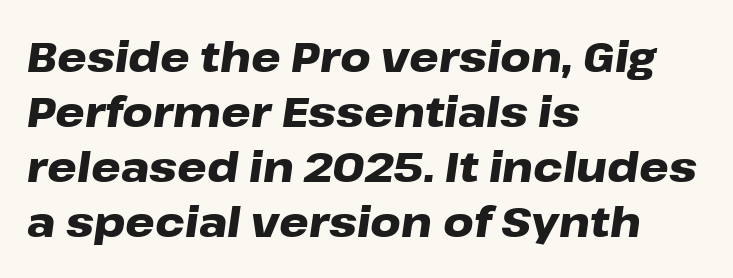
Q: Is the text bold? A: Yes.
Q: Is the text italic (slanted)? A: Yes, it leans right by about 8 degrees.
Q: Is the text underlined? A: No.
Q: How is the paragraph aligned? A: Left-aligned.
Q: Is the spacing between letters normal or unusually wide? A: Normal.
Q: Is the spacing between lines tight, normal or loose? A: Normal.
Q: Width (condensed, normal, or wide)? A: Wide.
Q: Stroke contrast? A: Low.
Q: x-height? A: Medium.
Q: Monospaced? A: No.
